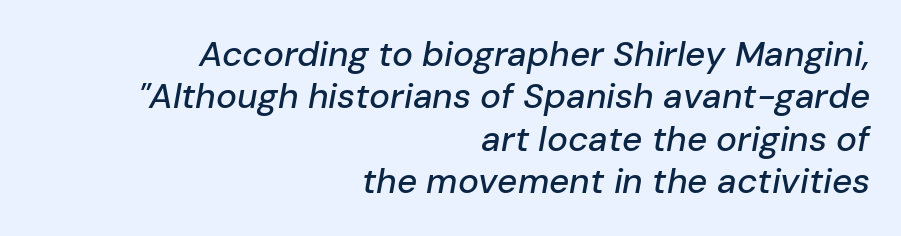
The image shows 35 px text type, italic (leaning right); set right-aligned, line spacing 1.21x, normal letter spacing, not underlined; low stroke contrast and a medium x-height.
